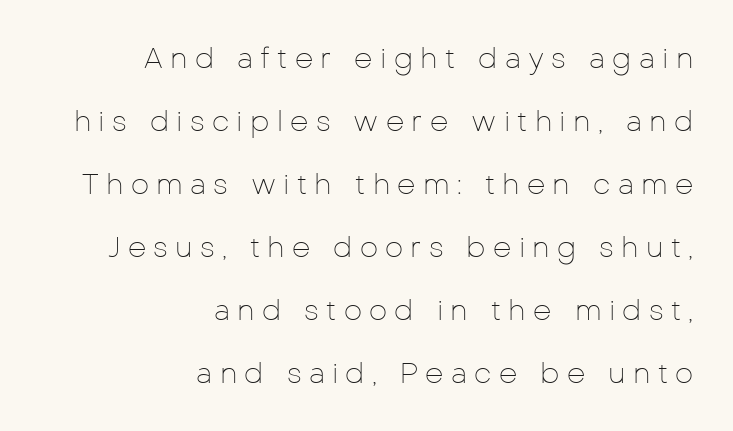
The image shows 29 px thin sans-serif type, upright; set right-aligned, loose line spacing (2.17x), unusually wide letter spacing (+0.25 em), not underlined; low stroke contrast and a medium x-height.
